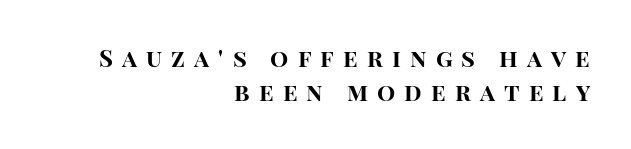
Inter-character spacing is expanded well beyond the font's built-in metrics. The vertical gap from one line to the next is medium. The font's upright variant was chosen for this text. In terms of weight, the rendering is a true, heavy bold.
